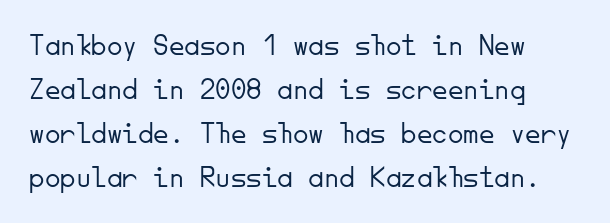
Q: Is the text bold? A: No.
Q: Is the text italic (slanted)? A: No, it is upright.
Q: Is the typeface a serif or a sans-serif typeface? A: Sans-serif.
Q: Is the text underlined? A: No.
Q: How is the paragraph aligned? A: Left-aligned.
Q: Is the spacing between letters normal or unusually wide? A: Normal.
Q: Is the spacing between lines tight, normal or loose? A: Normal.
Q: Width (condensed, normal, or wide)? A: Normal.
Q: Stroke contrast? A: Low.
Q: x-height? A: Small.
Q: Monospaced? A: Yes.
